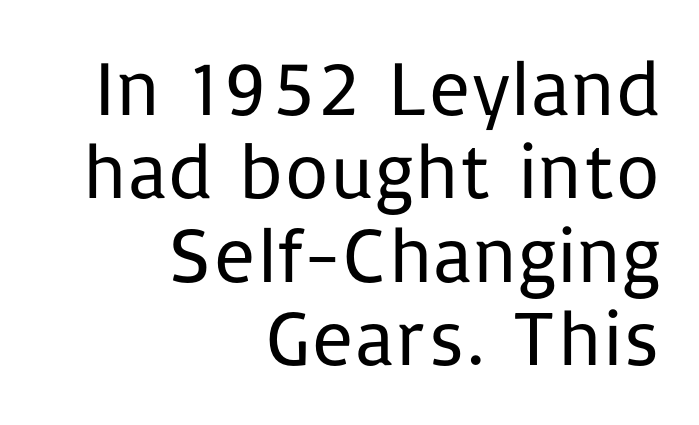
Q: Is the text bold? A: No.
Q: Is the text italic (slanted)? A: No, it is upright.
Q: Is the typeface a serif or a sans-serif typeface? A: Sans-serif.
Q: Is the text underlined? A: No.
Q: How is the paragraph aligned? A: Right-aligned.
Q: Is the spacing between letters normal or unusually wide? A: Normal.
Q: Is the spacing between lines tight, normal or loose? A: Tight.
Q: Width (condensed, normal, or wide)? A: Normal.
Q: Stroke contrast? A: Low.
Q: x-height? A: Medium.
Q: Monospaced? A: No.
